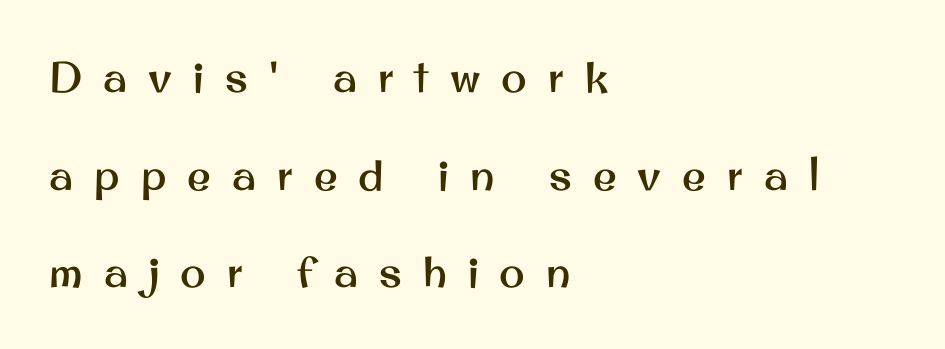
Q: Is the text italic (slanted)? A: No, it is upright.
Q: Is the typeface a serif or a sans-serif typeface? A: Sans-serif.
Q: Is the text underlined? A: No.
Q: How is the paragraph aligned? A: Left-aligned.
Q: Is the spacing between letters normal or unusually wide? A: Unusually wide.
Q: Is the spacing between lines tight, normal or loose? A: Loose.
Q: Width (condensed, normal, or wide)? A: Normal.
Q: Stroke contrast? A: Medium.
Q: x-height? A: Small.
Q: Monospaced? A: No.
